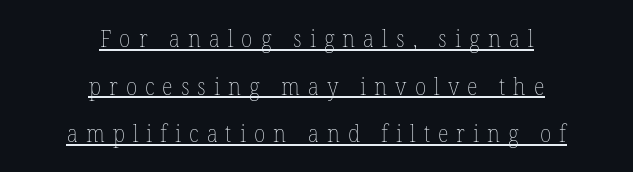
The image shows 23 px text type, upright; set centered, loose line spacing (2.07x), unusually wide letter spacing (+0.35 em), underlined.
